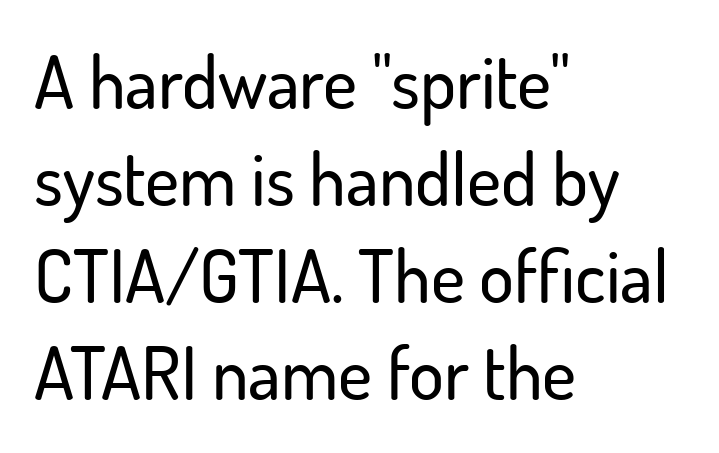
Note the varied advance widths — an 'i' is clearly narrower than an 'm'. This block has exactly the height ordinary leading produces. The passage is arranged the way most books set body copy — flush left. The passage shown is not underscored anywhere.
